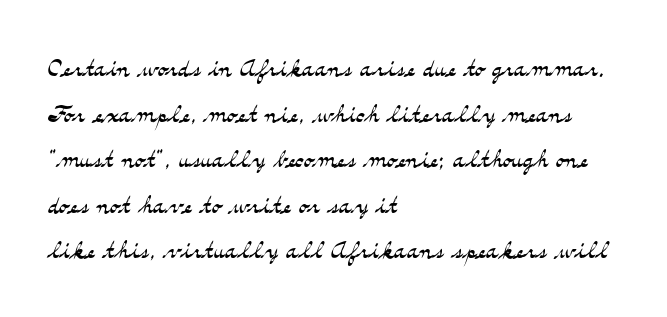
Q: Is the text bold? A: No.
Q: Is the text italic (slanted)? A: Yes.
Q: Is the typeface a serif or a sans-serif typeface? A: Serif.
Q: Is the text underlined? A: No.
Q: How is the paragraph aligned? A: Left-aligned.
Q: Is the spacing between letters normal or unusually wide? A: Normal.
Q: Is the spacing between lines tight, normal or loose? A: Normal.
Q: Width (condensed, normal, or wide)? A: Wide.
Q: Stroke contrast? A: Medium.
Q: x-height? A: Small.
Q: Monospaced? A: No.
